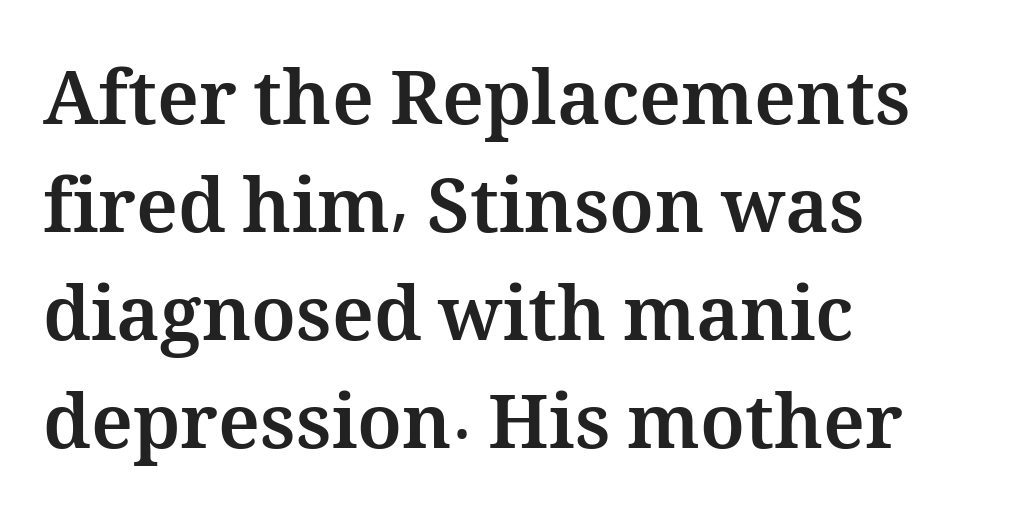
Q: Is the text bold? A: Yes.
Q: Is the text italic (slanted)? A: No, it is upright.
Q: Is the text underlined? A: No.
Q: How is the paragraph aligned? A: Left-aligned.
Q: Is the spacing between letters normal or unusually wide? A: Normal.
Q: Is the spacing between lines tight, normal or loose? A: Normal.
Q: Width (condensed, normal, or wide)? A: Normal.
Q: Stroke contrast? A: Medium.
Q: x-height? A: Medium.
Q: Monospaced? A: No.
